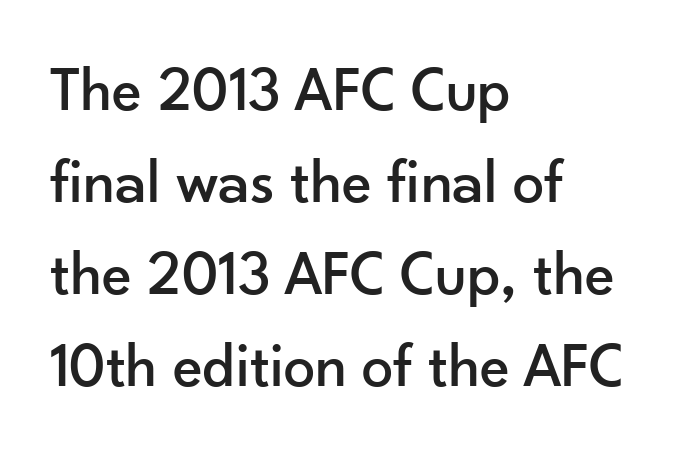
Q: Is the text italic (slanted)? A: No, it is upright.
Q: Is the typeface a serif or a sans-serif typeface? A: Sans-serif.
Q: Is the text underlined? A: No.
Q: How is the paragraph aligned? A: Left-aligned.
Q: Is the spacing between letters normal or unusually wide? A: Normal.
Q: Is the spacing between lines tight, normal or loose? A: Normal.
Q: Width (condensed, normal, or wide)? A: Normal.
Q: Stroke contrast? A: Low.
Q: x-height? A: Small.
Q: Monospaced? A: No.
